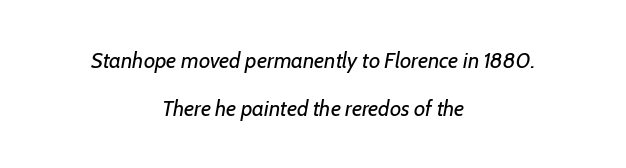
The image shows 22 px text type, italic (leaning right); set centered, loose line spacing (2.16x), normal letter spacing, not underlined.
